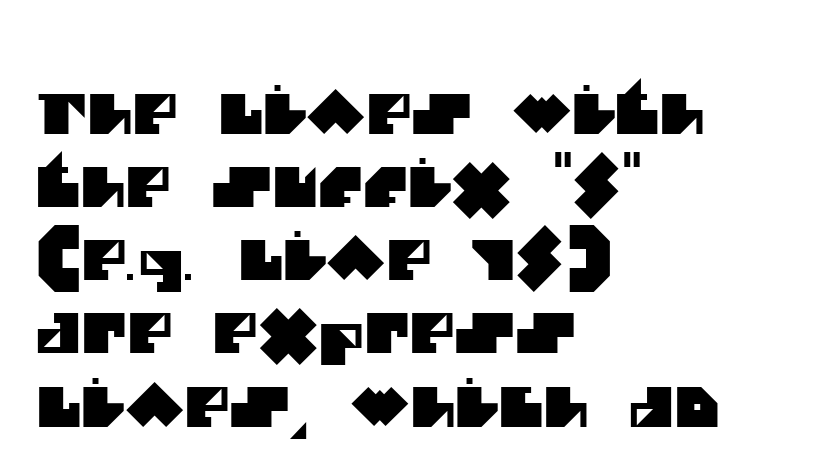
The image shows 55 px sans-serif type; set left-aligned, normal line spacing (1.33x), normal letter spacing, not underlined; medium stroke contrast and a large x-height.
